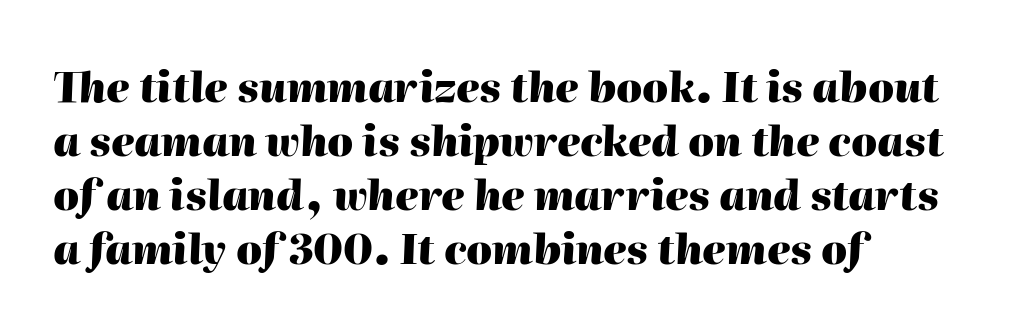
{"italic": "yes", "lean": "right", "slant_degrees": 2, "bold": "yes", "weight": "heavy", "width": "normal", "stroke_contrast": "high", "x_height": "medium", "monospaced": "no", "underline": "no", "align": "left", "line_spacing": "normal", "line_spacing_ratio": 1.32, "letter_spacing": "normal", "letter_spacing_em": 0.0, "glyph_px": 41}
